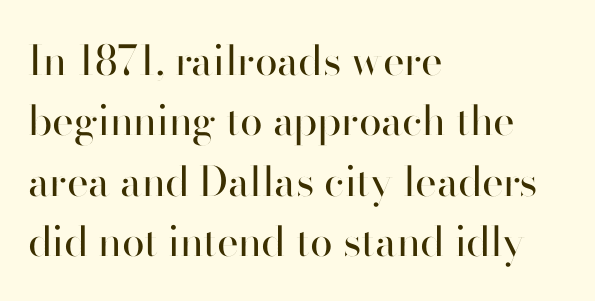
In terms of posture, this sample is upright. Descender tails drop into unmarked territory. Notice how the passage keeps a crisp vertical edge on the left only. The gaps between neighbouring characters are ordinary and unremarkable. Line spacing here is normal.
